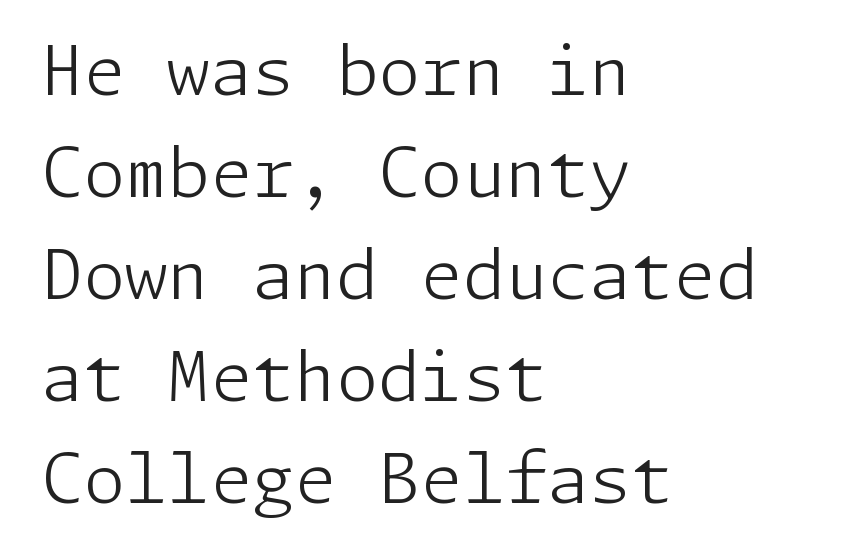
Q: Is the text bold? A: No.
Q: Is the text italic (slanted)? A: No, it is upright.
Q: Is the typeface a serif or a sans-serif typeface? A: Sans-serif.
Q: Is the text underlined? A: No.
Q: How is the paragraph aligned? A: Left-aligned.
Q: Is the spacing between letters normal or unusually wide? A: Normal.
Q: Is the spacing between lines tight, normal or loose? A: Normal.
Q: Width (condensed, normal, or wide)? A: Normal.
Q: Stroke contrast? A: Low.
Q: x-height? A: Medium.
